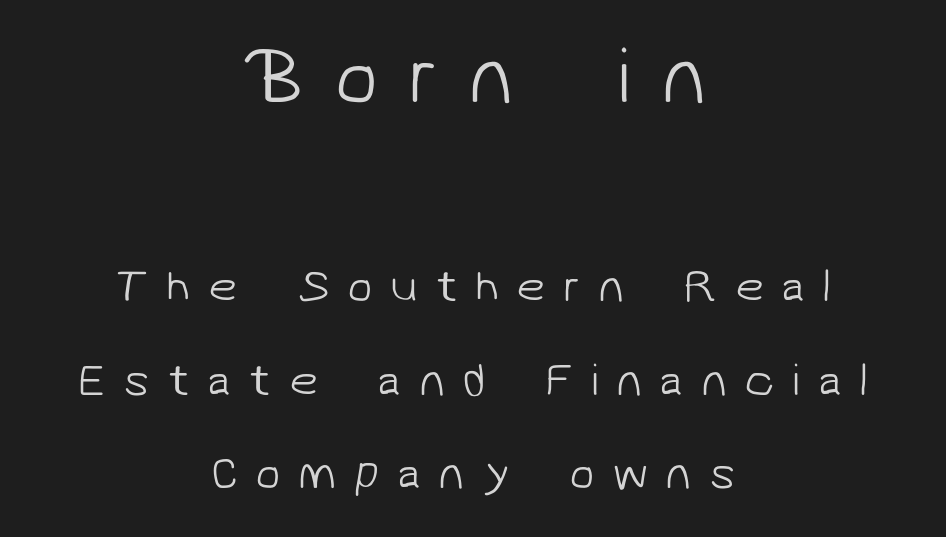
Q: Is the text bold? A: No.
Q: Is the typeface a serif or a sans-serif typeface? A: Sans-serif.
Q: Is the text underlined? A: No.
Q: How is the paragraph aligned? A: Centered.
Q: Is the spacing between letters normal or unusually wide? A: Unusually wide.
Q: Is the spacing between lines tight, normal or loose? A: Loose.
Q: Which block of text is set in a larger size, the first (top) or the second (bottom)? A: The first (top) one.
Q: Width (condensed, normal, or wide)? A: Normal.
Q: Stroke contrast? A: Low.
Q: x-height? A: Medium.
Q: Monospaced? A: No.
